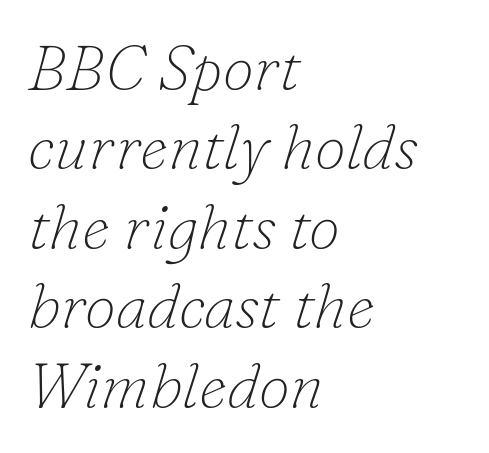
The space directly below the letters is spotless. Designer's note — italics engaged. Caption: standard tracking, unaltered. Looks like regular typesetting: each glyph gets only the width it needs. Every row of glyphs begins at an identical x-position on the left. Horizontal bands of white between lines are of average thickness.
